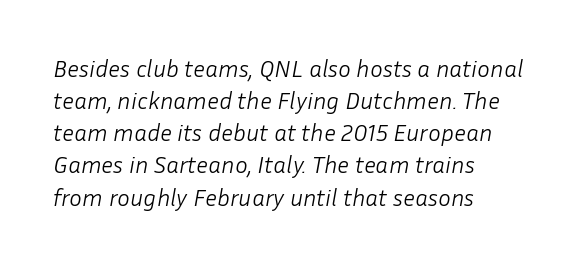
Stroke thickness stays within the range of a standard reading face or lighter. Slant detected: the letters are inclined. Honestly, the row spacing looks completely unremarkable. This sample uses plain, unmodified letter spacing. Lines of text with bare space underneath. The passage is arranged the way most books set body copy — flush left.
